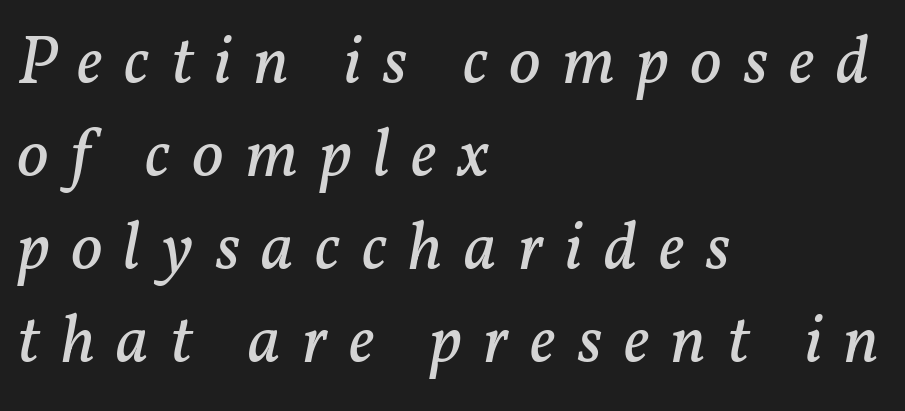
Vertical stems look standard width or narrower in stroke. Honestly, the row spacing looks completely unremarkable. Observe the serifs anchoring each vertical stroke in this sample. Looking at the ascenders, they clearly lean.
